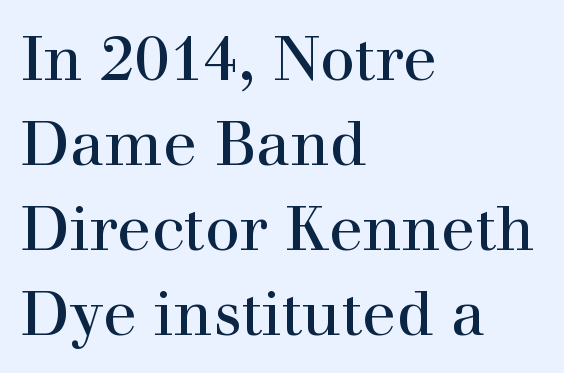
In terms of leading, this rendering sits right in the middle. Nothing unusual about the tracking: characters are spaced as the font intends. Only glyphs here, with clear space below each row. This is the regular roman posture of the typeface. Each line starts at the same left margin while the right side varies. The weight tops out at a normal text grade.
